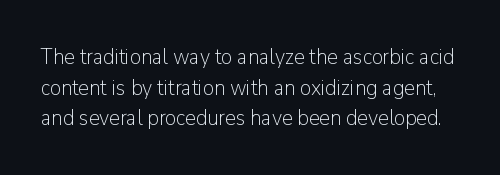
Q: Is the text bold? A: No.
Q: Is the text italic (slanted)? A: No, it is upright.
Q: Is the text underlined? A: No.
Q: Is the spacing between letters normal or unusually wide? A: Normal.
Q: Is the spacing between lines tight, normal or loose? A: Normal.
